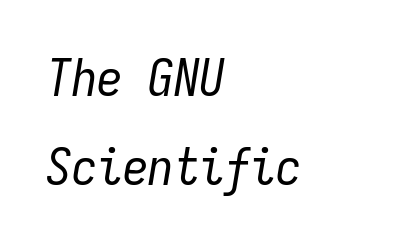
{"italic": "yes", "lean": "right", "slant_degrees": 9, "bold": "no", "weight": "regular", "width": "condensed", "stroke_contrast": "low", "x_height": "medium", "monospaced": "yes", "underline": "no", "align": "left", "line_spacing_ratio": 1.74, "letter_spacing": "normal", "letter_spacing_em": 0.0, "glyph_px": 51}
